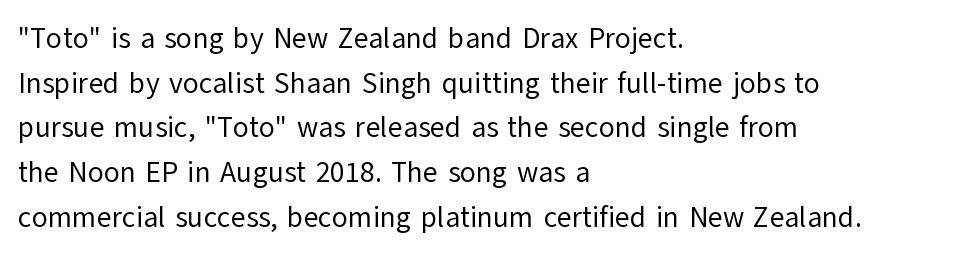
The image shows 29 px regular-weight sans-serif type, upright; set left-aligned, normal line spacing (1.54x), normal letter spacing, not underlined; low stroke contrast and a medium x-height.
